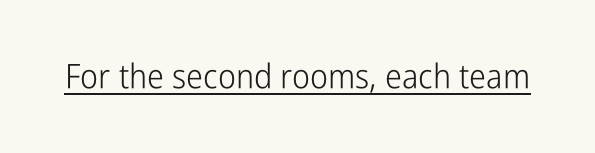
The image shows 34 px light, condensed sans-serif type, upright; set normal letter spacing, underlined; low stroke contrast and a medium x-height.
